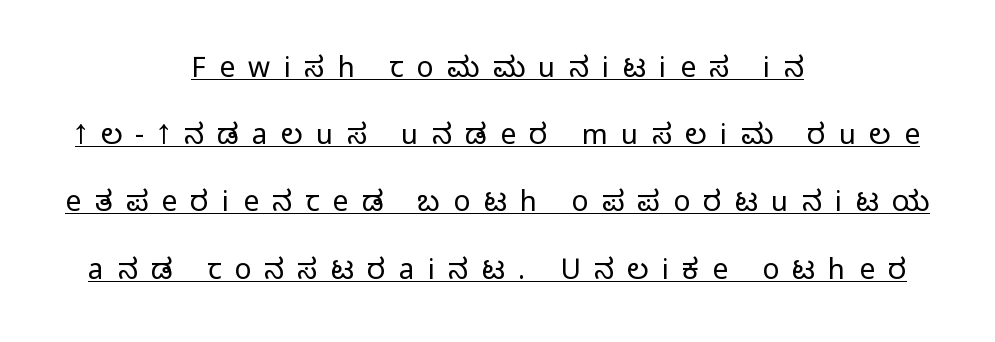
The image shows 28 px regular-weight, condensed sans-serif type, upright; set centered, loose line spacing (2.4x), unusually wide letter spacing (+0.48 em), underlined; low stroke contrast and a large x-height.
